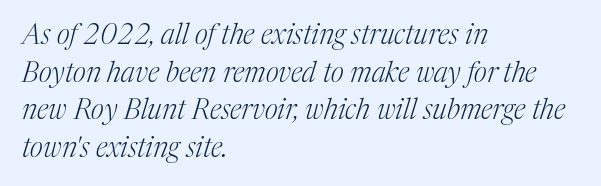
{"serif": "yes", "italic": "yes", "lean": "right", "slant_degrees": 17, "bold": "no", "weight": "light", "width": "normal", "stroke_contrast": "medium", "x_height": "medium", "monospaced": "no", "underline": "no", "align": "left", "line_spacing": "normal", "line_spacing_ratio": 1.34, "letter_spacing": "normal", "letter_spacing_em": 0.0, "glyph_px": 28}
